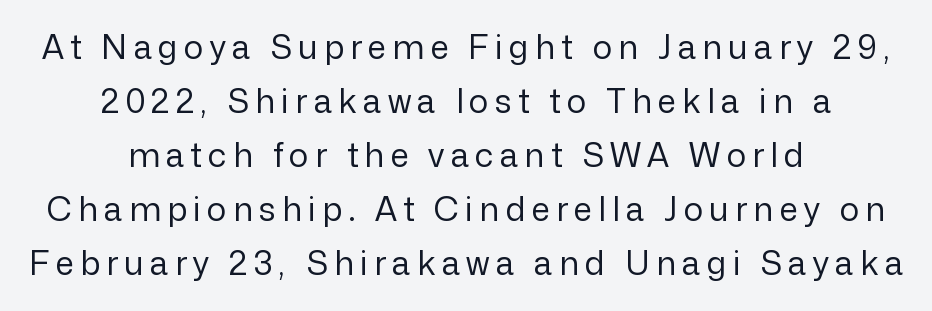
Q: Is the text bold? A: No.
Q: Is the text italic (slanted)? A: No, it is upright.
Q: Is the typeface a serif or a sans-serif typeface? A: Sans-serif.
Q: Is the text underlined? A: No.
Q: How is the paragraph aligned? A: Centered.
Q: Is the spacing between lines tight, normal or loose? A: Normal.
Q: Width (condensed, normal, or wide)? A: Normal.
Q: Stroke contrast? A: Low.
Q: x-height? A: Medium.
Q: Monospaced? A: No.
